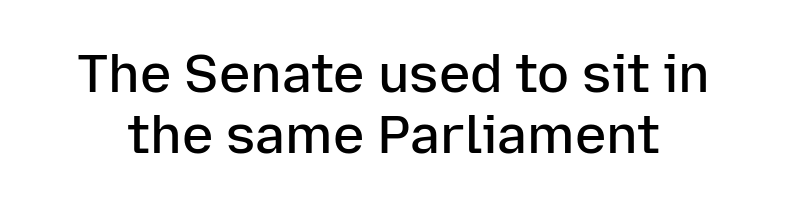
The image shows 53 px semibold sans-serif type, upright; set line spacing 1.16x, normal letter spacing, not underlined; low stroke contrast and a medium x-height.
